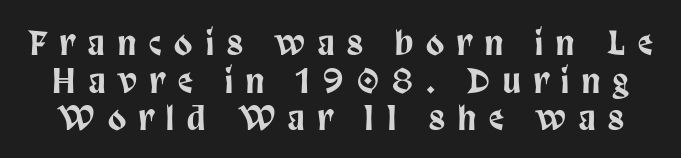
This is roman type, the default non-slanted kind. Varying glyph widths throughout — classic text-font behaviour. Glance below the letters and you will spot only blank space. To sum up the face: it is a sans, with no serifs. Reading down the column, the eye jumps only a short way to each next line.
